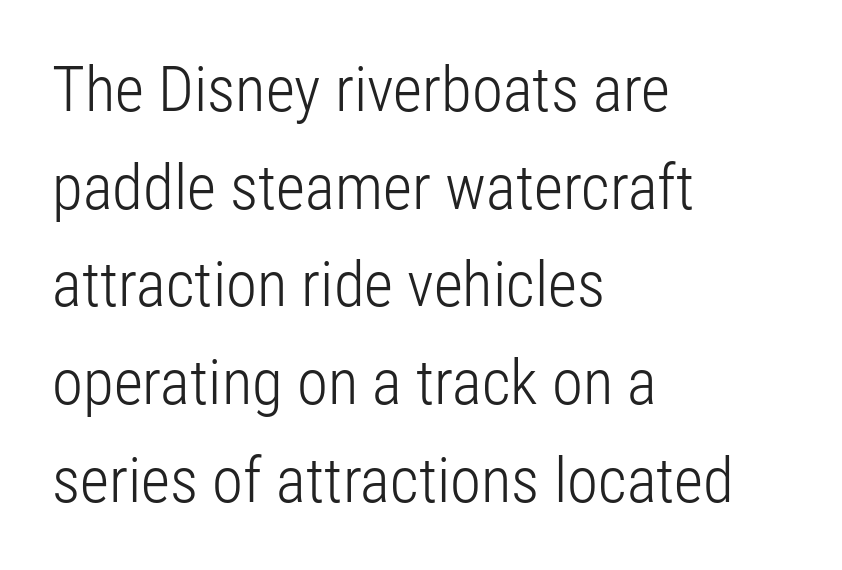
Q: Is the text bold? A: No.
Q: Is the text italic (slanted)? A: No, it is upright.
Q: Is the typeface a serif or a sans-serif typeface? A: Sans-serif.
Q: Is the text underlined? A: No.
Q: How is the paragraph aligned? A: Left-aligned.
Q: Is the spacing between letters normal or unusually wide? A: Normal.
Q: Is the spacing between lines tight, normal or loose? A: Normal.
Q: Width (condensed, normal, or wide)? A: Condensed.
Q: Stroke contrast? A: Low.
Q: x-height? A: Medium.
Q: Monospaced? A: No.
